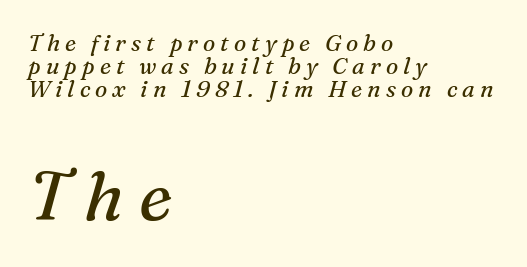
{"serif": "yes", "italic": "yes", "lean": "right", "slant_degrees": 16, "bold": "no", "weight": "regular", "width": "normal", "stroke_contrast": "medium", "x_height": "medium", "monospaced": "no", "underline": "no", "align": "left", "line_spacing": "tight", "line_spacing_ratio": 1.0, "letter_spacing": "wide", "letter_spacing_em": 0.22, "larger_block": "second", "size_ratio": 3.0, "glyph_px": 69}
